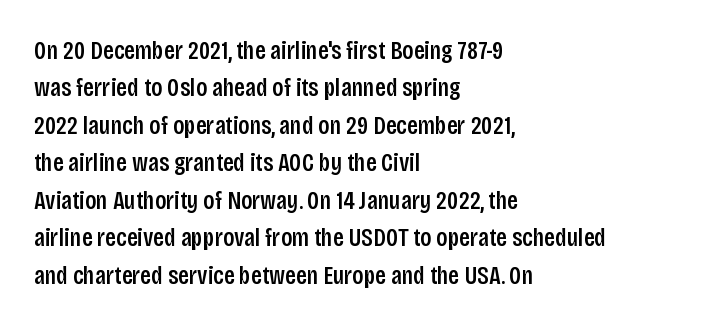
{"italic": "no", "underline": "no", "align": "left", "line_spacing": "normal", "line_spacing_ratio": 1.44, "letter_spacing": "normal", "letter_spacing_em": 0.0, "glyph_px": 26}
